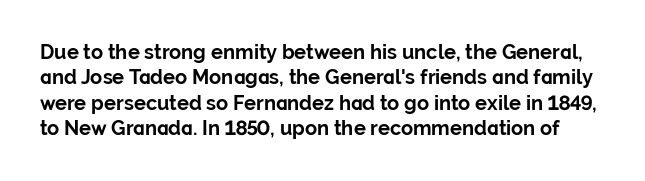
Is there any slant? The stems are plumb. Each row of text sits above clean, open space. Its strokes are broad and dark, the hallmark of bold type. Tracking value appears to be zero — textbook default spacing. Line spacing here is normal.
